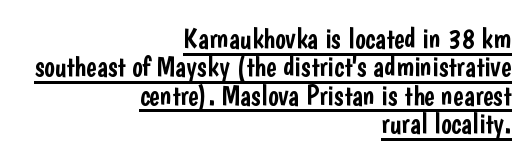
Q: Is the text italic (slanted)? A: No, it is upright.
Q: Is the typeface a serif or a sans-serif typeface? A: Sans-serif.
Q: Is the text underlined? A: Yes.
Q: How is the paragraph aligned? A: Right-aligned.
Q: Is the spacing between letters normal or unusually wide? A: Normal.
Q: Is the spacing between lines tight, normal or loose? A: Tight.
Q: Width (condensed, normal, or wide)? A: Condensed.
Q: Stroke contrast? A: Low.
Q: x-height? A: Medium.
Q: Monospaced? A: No.
